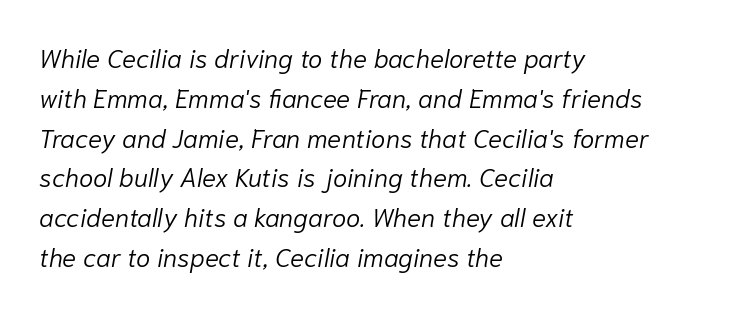
{"italic": "yes", "lean": "right", "slant_degrees": 10, "bold": "no", "underline": "no", "align": "left", "line_spacing": "normal", "line_spacing_ratio": 1.53, "letter_spacing": "normal", "letter_spacing_em": 0.0, "glyph_px": 26}
